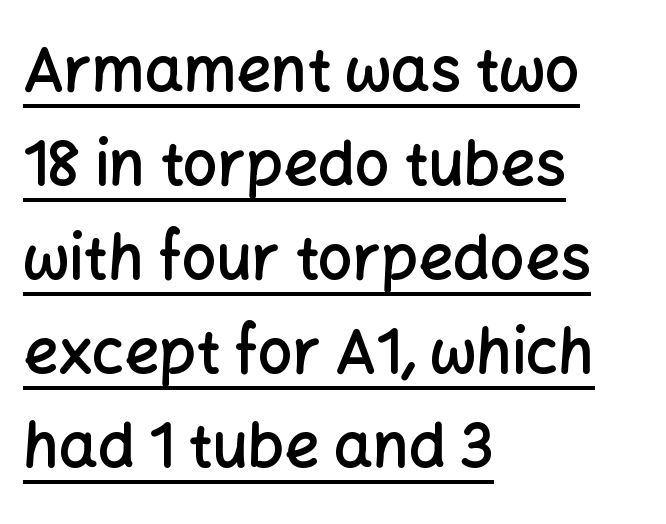
Q: Is the text bold? A: Semi-bold.
Q: Is the text italic (slanted)? A: No, it is upright.
Q: Is the typeface a serif or a sans-serif typeface? A: Sans-serif.
Q: Is the text underlined? A: Yes.
Q: How is the paragraph aligned? A: Left-aligned.
Q: Is the spacing between letters normal or unusually wide? A: Normal.
Q: Is the spacing between lines tight, normal or loose? A: Normal.
Q: Width (condensed, normal, or wide)? A: Normal.
Q: Stroke contrast? A: Low.
Q: x-height? A: Medium.
Q: Monospaced? A: No.
